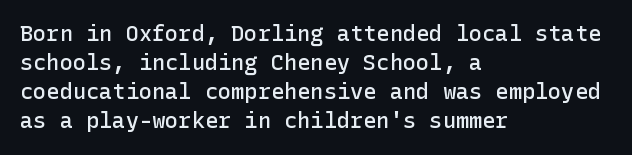
{"italic": "no", "bold": "semi", "underline": "no", "align": "left", "line_spacing": "normal", "line_spacing_ratio": 1.32, "letter_spacing": "normal", "letter_spacing_em": 0.0, "glyph_px": 22}
